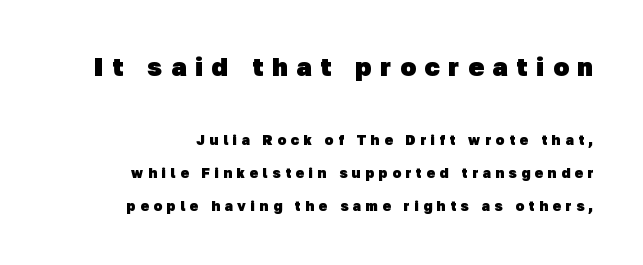
{"bold": "yes", "underline": "no", "line_spacing": "loose", "line_spacing_ratio": 2.33, "letter_spacing": "wide", "letter_spacing_em": 0.34, "larger_block": "first", "size_ratio": 1.86, "glyph_px": 26}
